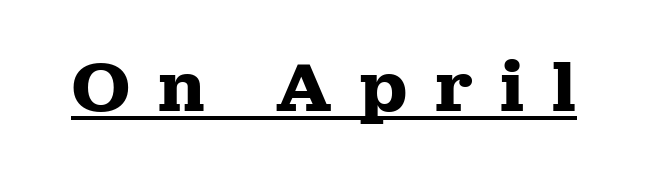
Q: Is the text bold? A: Yes.
Q: Is the text italic (slanted)? A: No, it is upright.
Q: Is the typeface a serif or a sans-serif typeface? A: Serif.
Q: Is the text underlined? A: Yes.
Q: Is the spacing between letters normal or unusually wide? A: Unusually wide.
Q: Width (condensed, normal, or wide)? A: Wide.
Q: Stroke contrast? A: Medium.
Q: x-height? A: Medium.
Q: Monospaced? A: No.
